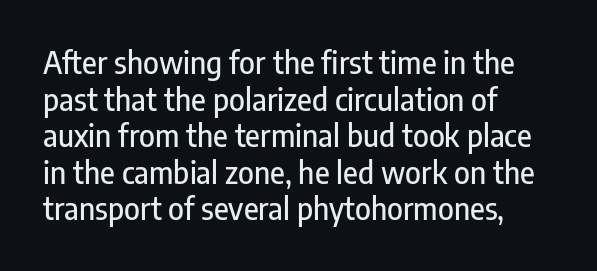
Q: Is the text italic (slanted)? A: No, it is upright.
Q: Is the typeface a serif or a sans-serif typeface? A: Sans-serif.
Q: Is the text underlined? A: No.
Q: How is the paragraph aligned? A: Left-aligned.
Q: Is the spacing between letters normal or unusually wide? A: Normal.
Q: Width (condensed, normal, or wide)? A: Condensed.
Q: Stroke contrast? A: Low.
Q: x-height? A: Medium.
Q: Monospaced? A: No.
